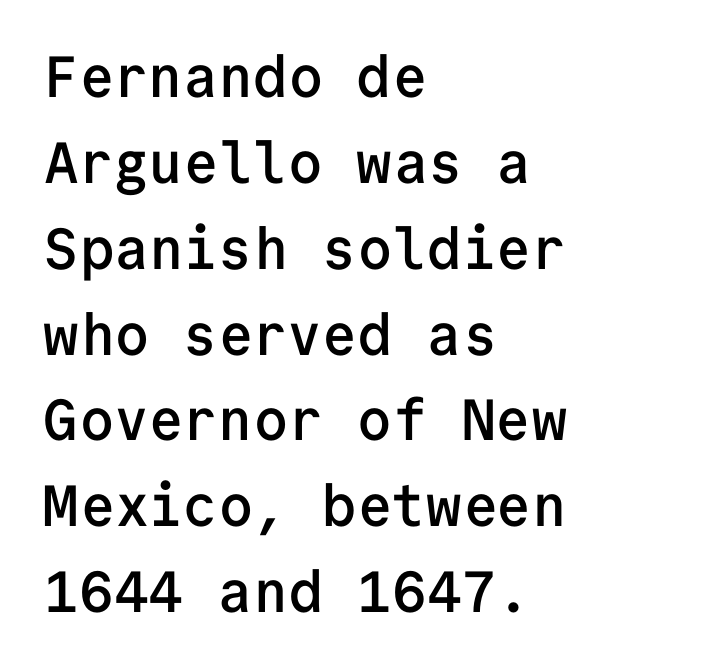
The image shows 58 px semibold sans-serif type, upright, monospaced; set left-aligned, normal line spacing (1.48x), normal letter spacing, not underlined; low stroke contrast and a medium x-height.
